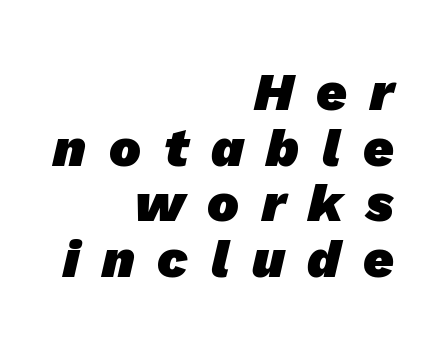
{"serif": "no", "bold": "yes", "weight": "heavy", "width": "normal", "stroke_contrast": "low", "x_height": "medium", "monospaced": "no", "underline": "no", "align": "right", "line_spacing": "tight", "line_spacing_ratio": 1.05, "letter_spacing": "wide", "letter_spacing_em": 0.43, "glyph_px": 53}
